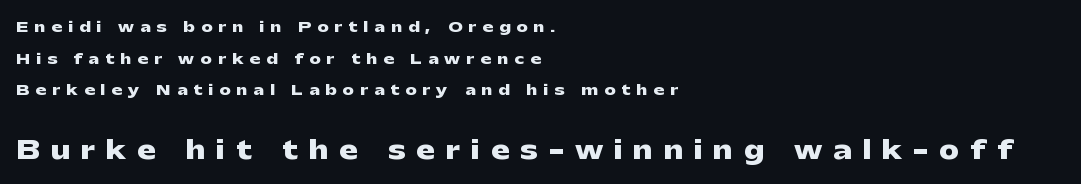
This is roman type, the default non-slanted kind. Line starts are locked; line ends wander. This rendering features lettering with no underline. Students, this is bold: see how much ink each stroke carries. The following chunk of copy outweighs the initial chunk in type size. Regarding leading, the lines here are spaced well apart.
